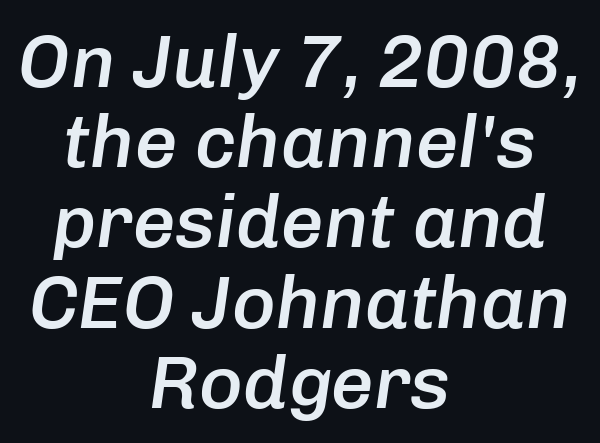
{"italic": "yes", "lean": "right", "slant_degrees": 8, "bold": "semi", "weight": "semibold", "width": "normal", "stroke_contrast": "low", "x_height": "medium", "monospaced": "no", "underline": "no", "align": "center", "line_spacing": "tight", "line_spacing_ratio": 1.07, "letter_spacing": "normal", "letter_spacing_em": 0.0, "glyph_px": 75}
